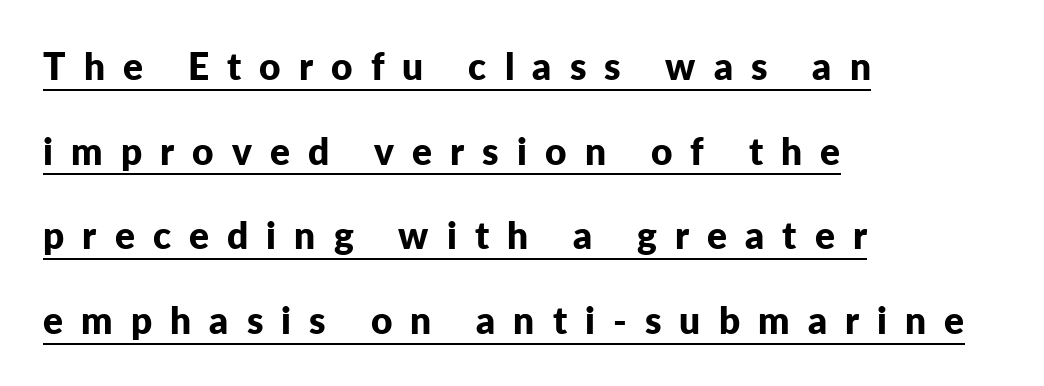
These lines were composed using upright roman letters. Layout note: lines flush left. Here the designer chose a conventional face with non-uniform glyph widths. The designer went with a sans here, leaving each stem footless. This sample carries an underscore along the baseline area. Loose tracking; the words dissolve into strings of separated letters.
